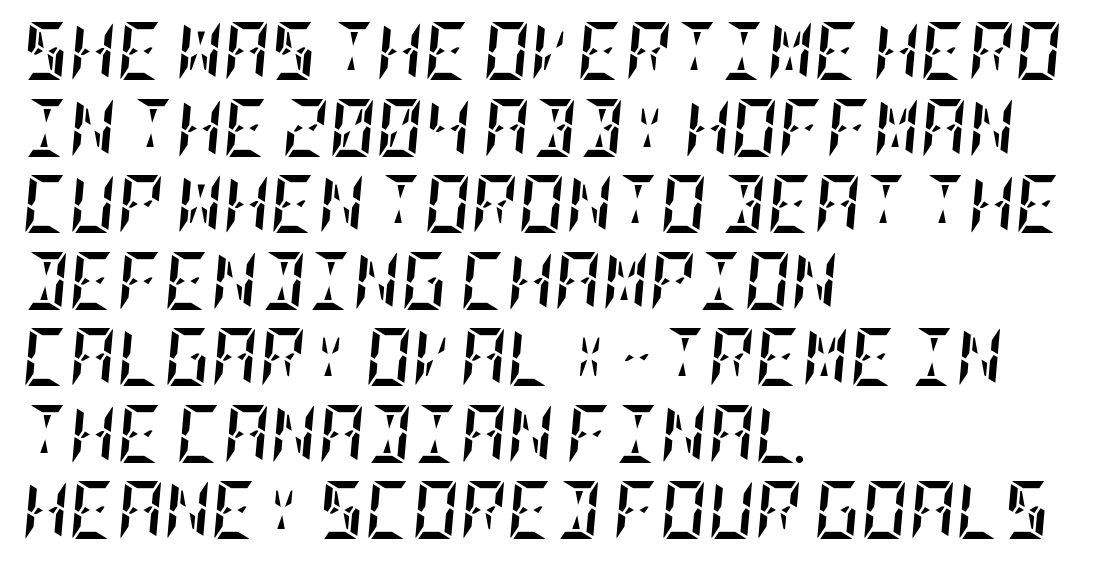
{"italic": "yes", "lean": "right", "slant_degrees": 5, "bold": "yes", "weight": "semibold", "width": "condensed", "stroke_contrast": "low", "x_height": "large", "underline": "no", "align": "left", "line_spacing": "normal", "line_spacing_ratio": 1.32, "letter_spacing": "normal", "letter_spacing_em": 0.0, "glyph_px": 58}
